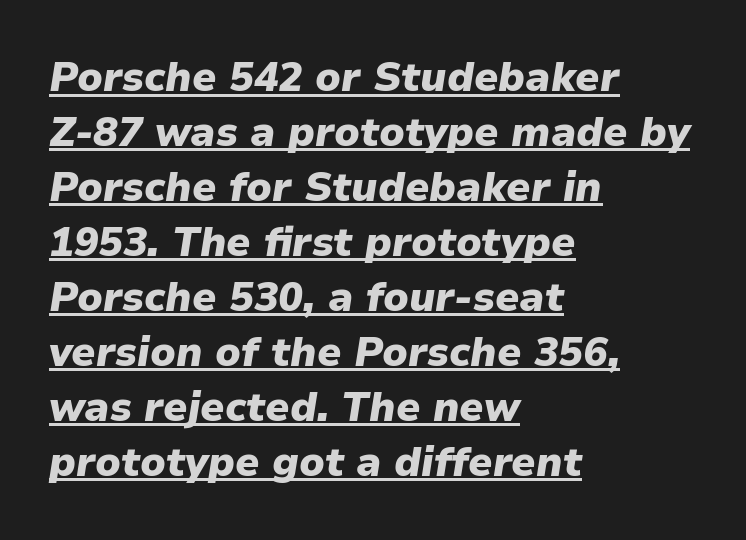
The image shows 41 px heavy type, italic (leaning right); set left-aligned, normal line spacing (1.34x), normal letter spacing, underlined; low stroke contrast and a medium x-height.
